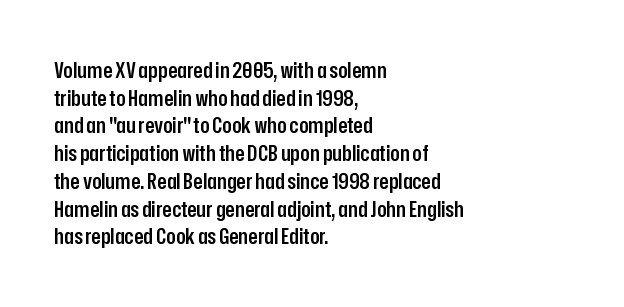
The image shows 22 px text type, upright; set left-aligned, normal line spacing (1.26x), normal letter spacing, not underlined.
